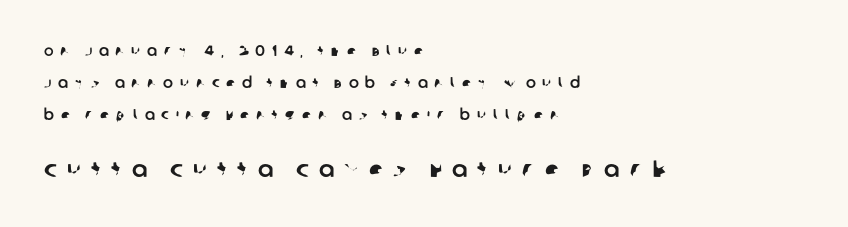
The image shows 23 px text type; set left-aligned, loose line spacing (2.14x), unusually wide letter spacing (+0.44 em), not underlined; the second (bottom) block is 1.53x larger.
